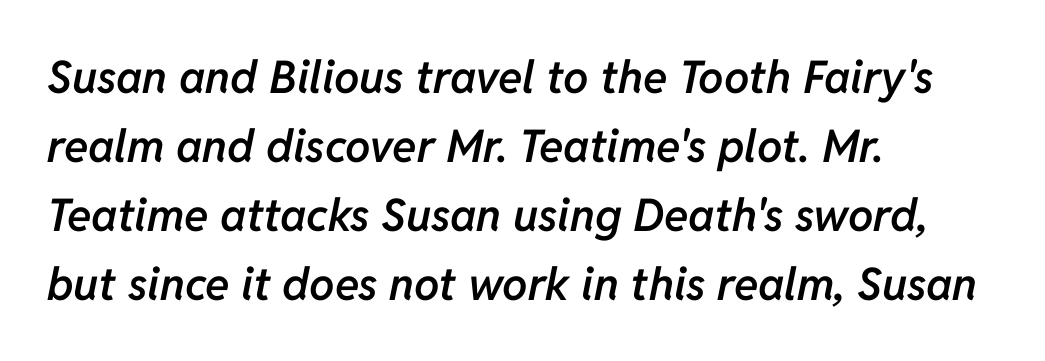
Q: Is the text bold? A: Semi-bold.
Q: Is the text italic (slanted)? A: Yes, it leans right by about 11 degrees.
Q: Is the text underlined? A: No.
Q: How is the paragraph aligned? A: Left-aligned.
Q: Is the spacing between letters normal or unusually wide? A: Normal.
Q: Is the spacing between lines tight, normal or loose? A: Normal.
Q: Width (condensed, normal, or wide)? A: Normal.
Q: Stroke contrast? A: Low.
Q: x-height? A: Medium.
Q: Monospaced? A: No.
